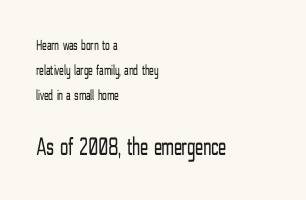
The image shows 26 px text type, upright; set left-aligned, normal line spacing (1.66x), normal letter spacing, not underlined; the second (bottom) block is 1.73x larger.
